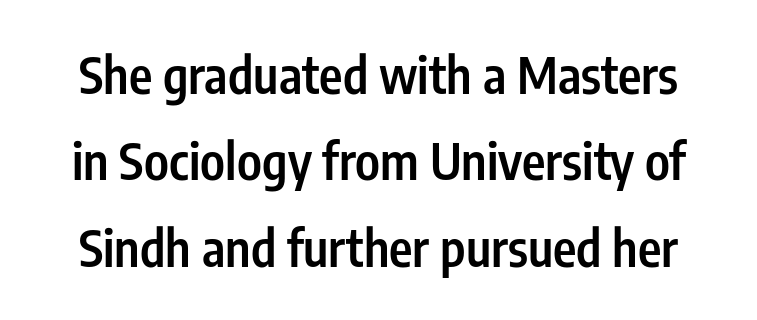
{"serif": "no", "italic": "no", "bold": "semi", "weight": "semibold", "width": "condensed", "stroke_contrast": "low", "x_height": "medium", "monospaced": "no", "underline": "no", "line_spacing_ratio": 1.73, "letter_spacing": "normal", "letter_spacing_em": 0.0, "glyph_px": 50}
